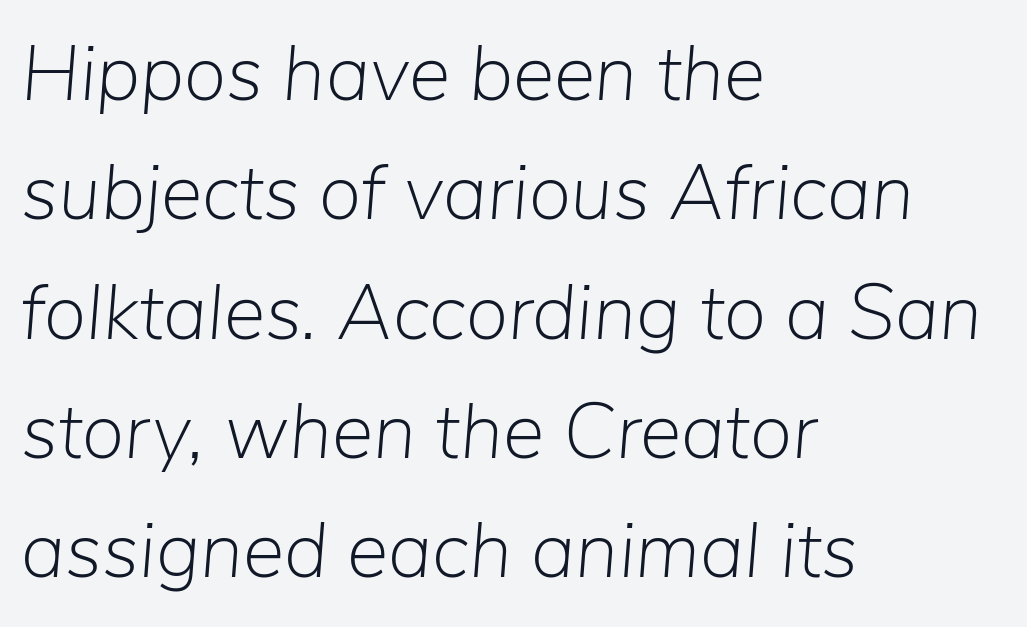
Q: Is the text bold? A: No.
Q: Is the text italic (slanted)? A: Yes, it leans right by about 5 degrees.
Q: Is the text underlined? A: No.
Q: How is the paragraph aligned? A: Left-aligned.
Q: Is the spacing between letters normal or unusually wide? A: Normal.
Q: Is the spacing between lines tight, normal or loose? A: Normal.
Q: Width (condensed, normal, or wide)? A: Normal.
Q: Stroke contrast? A: Low.
Q: x-height? A: Medium.
Q: Monospaced? A: No.
